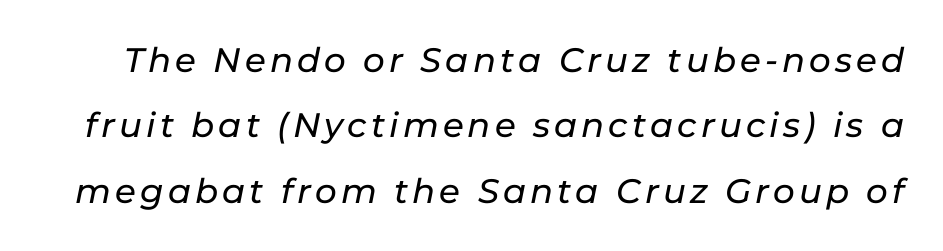
This rendering features lettering with no underline. The lines are spread far apart with generous leading. The passage shown is typed in a proportional face where columns would drift. Italic? Definitely — the glyphs are oblique.
